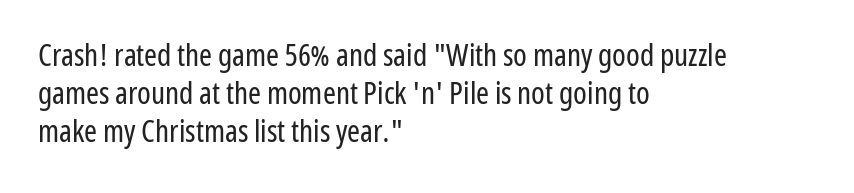
Q: Is the text bold? A: No.
Q: Is the text italic (slanted)? A: No, it is upright.
Q: Is the typeface a serif or a sans-serif typeface? A: Sans-serif.
Q: Is the text underlined? A: No.
Q: How is the paragraph aligned? A: Left-aligned.
Q: Is the spacing between letters normal or unusually wide? A: Normal.
Q: Width (condensed, normal, or wide)? A: Condensed.
Q: Stroke contrast? A: Low.
Q: x-height? A: Medium.
Q: Monospaced? A: No.
